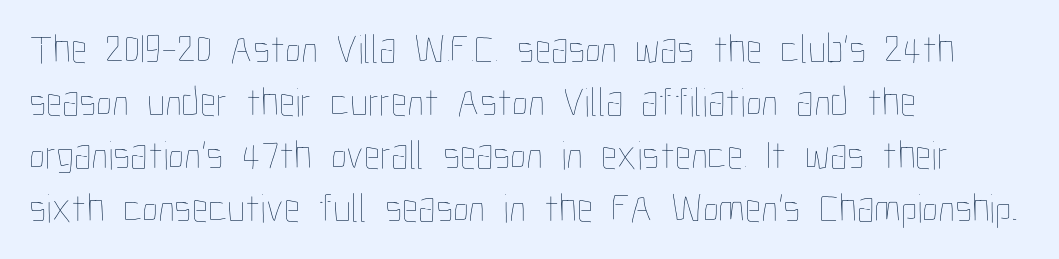
Q: Is the text bold? A: No.
Q: Is the text italic (slanted)? A: No, it is upright.
Q: Is the text underlined? A: No.
Q: How is the paragraph aligned? A: Left-aligned.
Q: Is the spacing between letters normal or unusually wide? A: Normal.
Q: Is the spacing between lines tight, normal or loose? A: Normal.
Q: Width (condensed, normal, or wide)? A: Condensed.
Q: Stroke contrast? A: Low.
Q: x-height? A: Medium.
Q: Monospaced? A: No.
